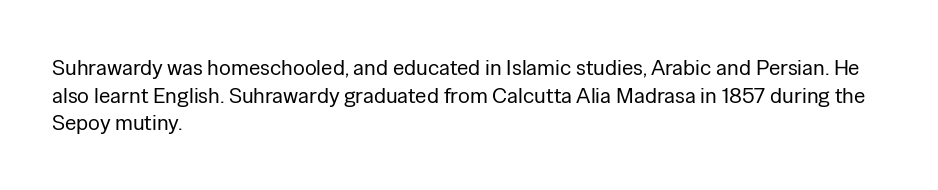
The typeface has the unassuming heft of standard copy or less. Vertical strokes here are truly vertical. A clean baseline with only descenders dipping below it. Default kerning and tracking; the words read as compact shapes.
